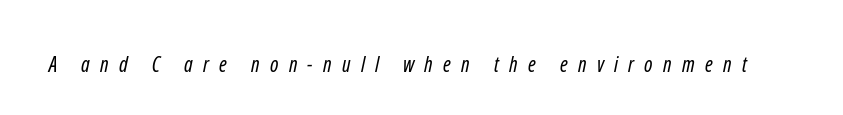
The image shows 21 px text type; set unusually wide letter spacing (+0.49 em), not underlined.
